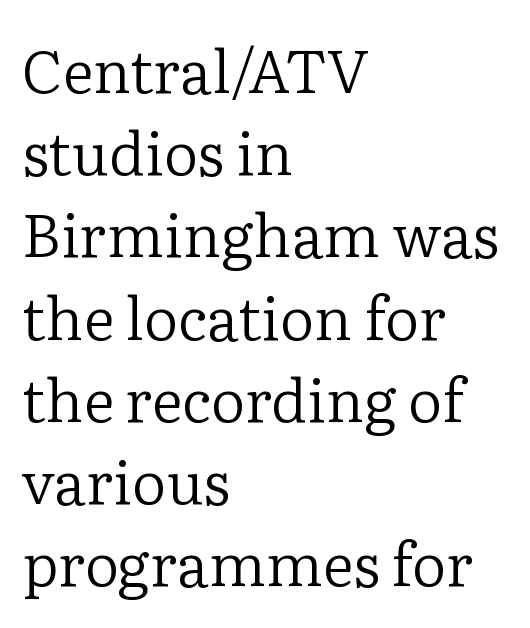
{"serif": "yes", "italic": "no", "bold": "no", "weight": "regular", "width": "normal", "stroke_contrast": "low", "x_height": "medium", "monospaced": "no", "underline": "no", "align": "left", "line_spacing": "normal", "line_spacing_ratio": 1.37, "letter_spacing": "normal", "letter_spacing_em": 0.0, "glyph_px": 60}
